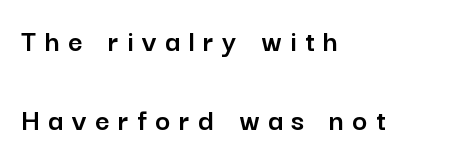
The image shows 32 px sans-serif type, upright; set left-aligned, loose line spacing (2.48x), unusually wide letter spacing (+0.27 em), not underlined; low stroke contrast and a medium x-height.
